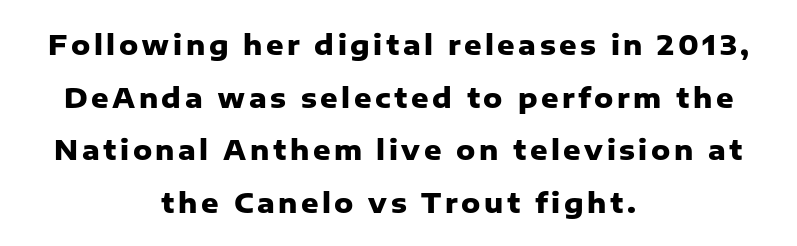
Weight check: bold — yes, fully. Notice how the stems are strictly vertical — no italics here. Widely set lines give the paragraph a tall, airy silhouette. Any mark beneath the type? The region is blank.
